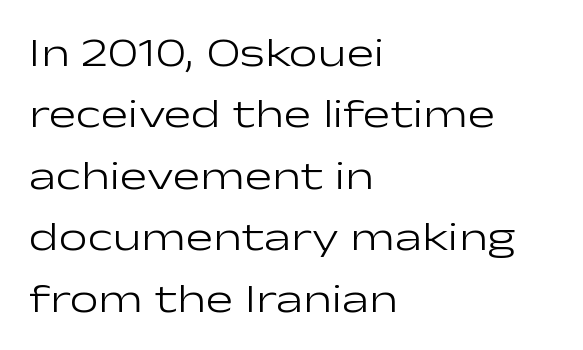
The image shows 41 px light, wide sans-serif type, upright; set left-aligned, normal line spacing (1.5x), normal letter spacing, not underlined; low stroke contrast and a medium x-height.
